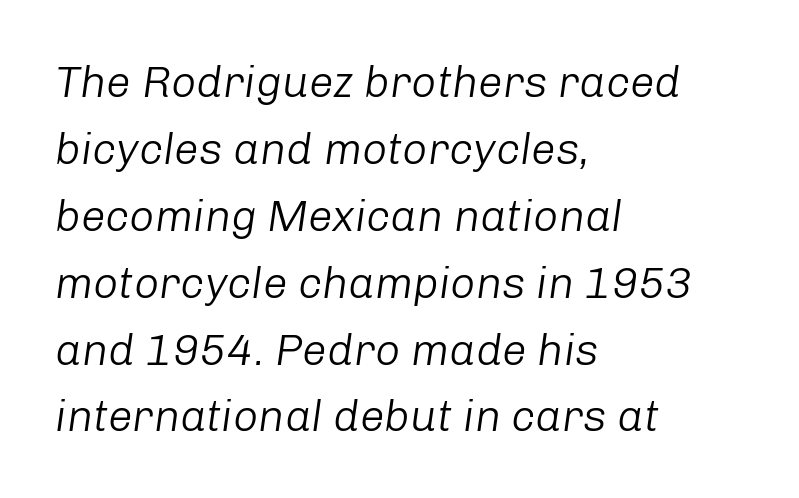
The image shows 44 px light type, italic (leaning right); set left-aligned, normal line spacing (1.52x), normal letter spacing, not underlined; low stroke contrast and a medium x-height.
